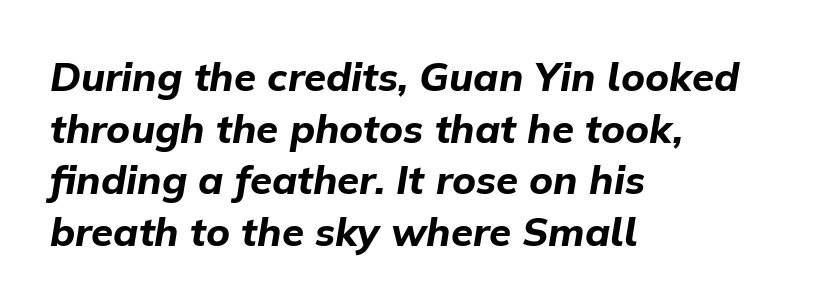
The image shows 40 px bold type, italic (leaning right); set left-aligned, normal line spacing (1.29x), normal letter spacing, not underlined; low stroke contrast and a medium x-height.
